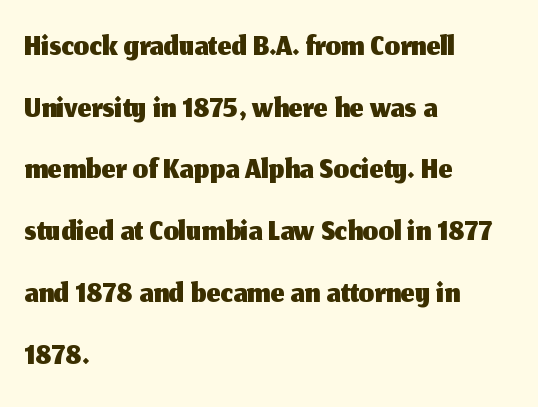
The image shows 49 px sans-serif type, upright; set left-aligned, normal line spacing (1.26x), normal letter spacing, not underlined; medium stroke contrast and a medium x-height.
